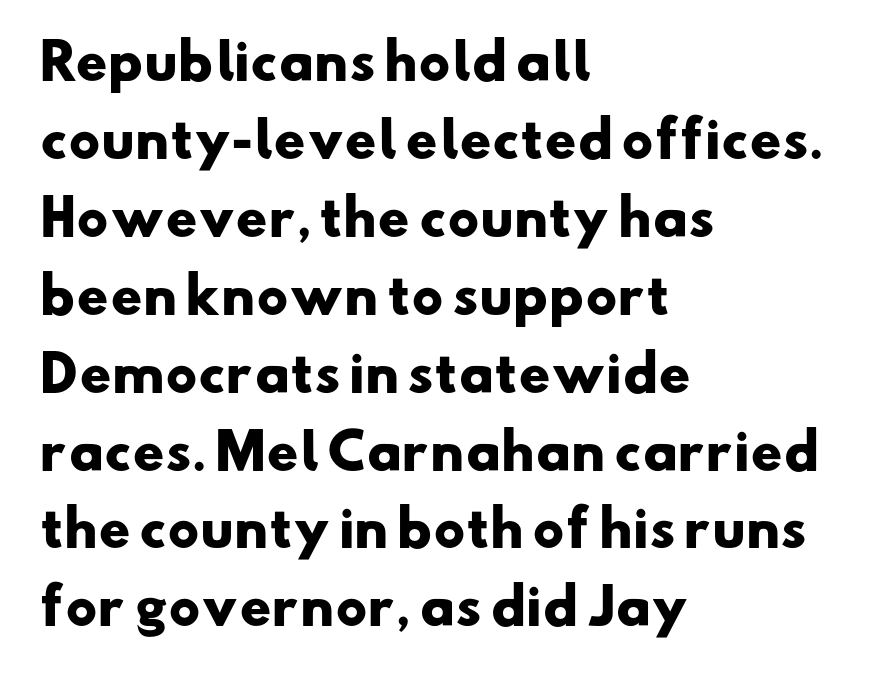
{"serif": "no", "bold": "yes", "weight": "heavy", "width": "wide", "stroke_contrast": "low", "x_height": "small", "monospaced": "no", "underline": "no", "align": "left", "line_spacing": "normal", "line_spacing_ratio": 1.59, "letter_spacing": "normal", "letter_spacing_em": 0.0, "glyph_px": 49}
